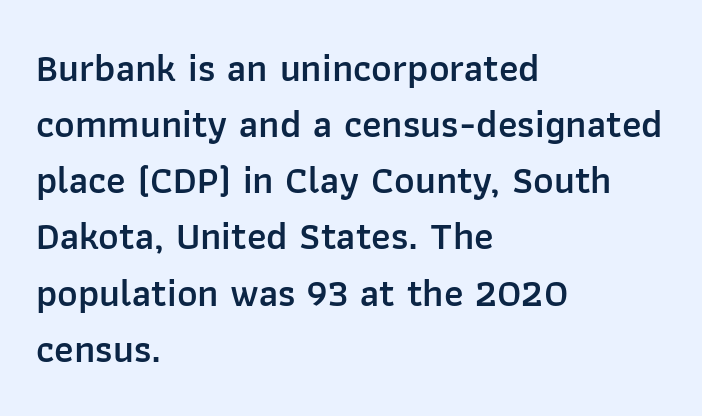
Q: Is the text bold? A: Semi-bold.
Q: Is the text italic (slanted)? A: No, it is upright.
Q: Is the typeface a serif or a sans-serif typeface? A: Sans-serif.
Q: Is the text underlined? A: No.
Q: How is the paragraph aligned? A: Left-aligned.
Q: Is the spacing between letters normal or unusually wide? A: Normal.
Q: Is the spacing between lines tight, normal or loose? A: Normal.
Q: Width (condensed, normal, or wide)? A: Normal.
Q: Stroke contrast? A: Low.
Q: x-height? A: Medium.
Q: Monospaced? A: No.
